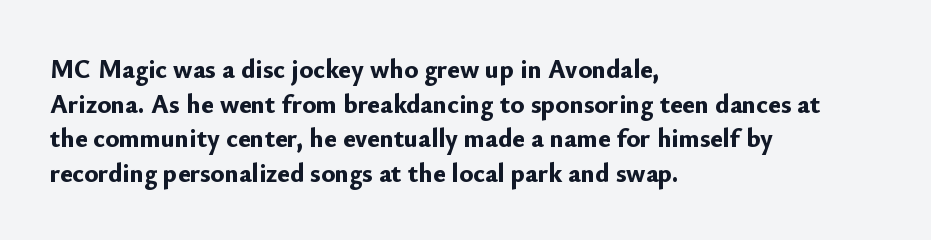
Do the letters lean? They stand straight. Standard letterfit; no display-style spreading of the glyphs. The strip under each line holds only bare page. The rendering anchors every line to the left-hand side. The glyphs have the mass of a bold cut. Quick note: interline space is typical.
